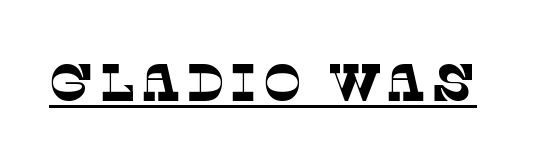
Q: Is the text bold? A: No.
Q: Is the typeface a serif or a sans-serif typeface? A: Serif.
Q: Is the text underlined? A: Yes.
Q: Width (condensed, normal, or wide)? A: Normal.
Q: Stroke contrast? A: Low.
Q: x-height? A: Large.
Q: Monospaced? A: No.
